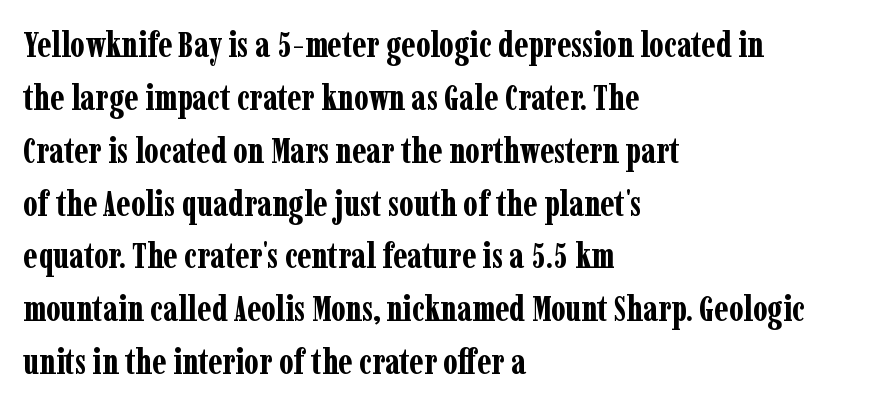
{"serif": "yes", "italic": "no", "bold": "yes", "weight": "bold", "width": "condensed", "stroke_contrast": "low", "x_height": "medium", "monospaced": "no", "underline": "no", "align": "left", "line_spacing": "normal", "line_spacing_ratio": 1.51, "letter_spacing": "normal", "letter_spacing_em": 0.0, "glyph_px": 35}
